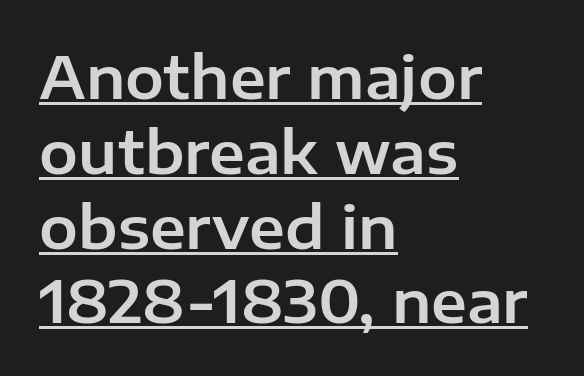
The image shows 58 px sans-serif type, upright; set left-aligned, normal line spacing (1.29x), normal letter spacing, underlined; low stroke contrast and a medium x-height.
